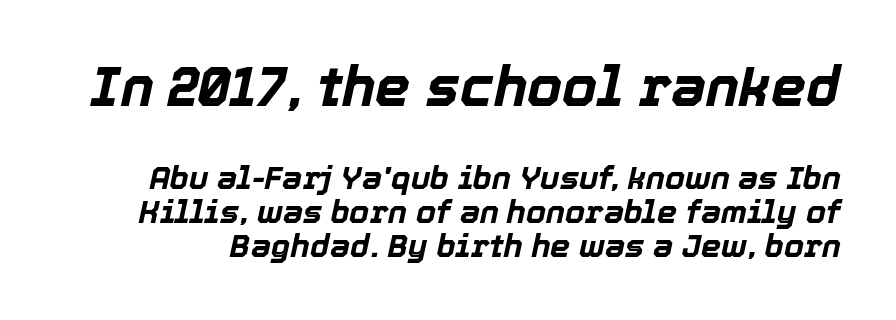
The image shows 56 px bold type, italic (leaning right); set tight line spacing (1.07x), normal letter spacing, not underlined; the first (top) block is 1.75x larger; a medium x-height.
